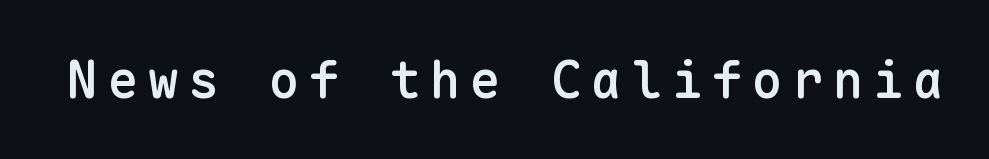
Q: Is the text bold? A: Semi-bold.
Q: Is the text italic (slanted)? A: No, it is upright.
Q: Is the typeface a serif or a sans-serif typeface? A: Sans-serif.
Q: Is the text underlined? A: No.
Q: Width (condensed, normal, or wide)? A: Normal.
Q: Stroke contrast? A: Low.
Q: x-height? A: Medium.
Q: Monospaced? A: Yes.
